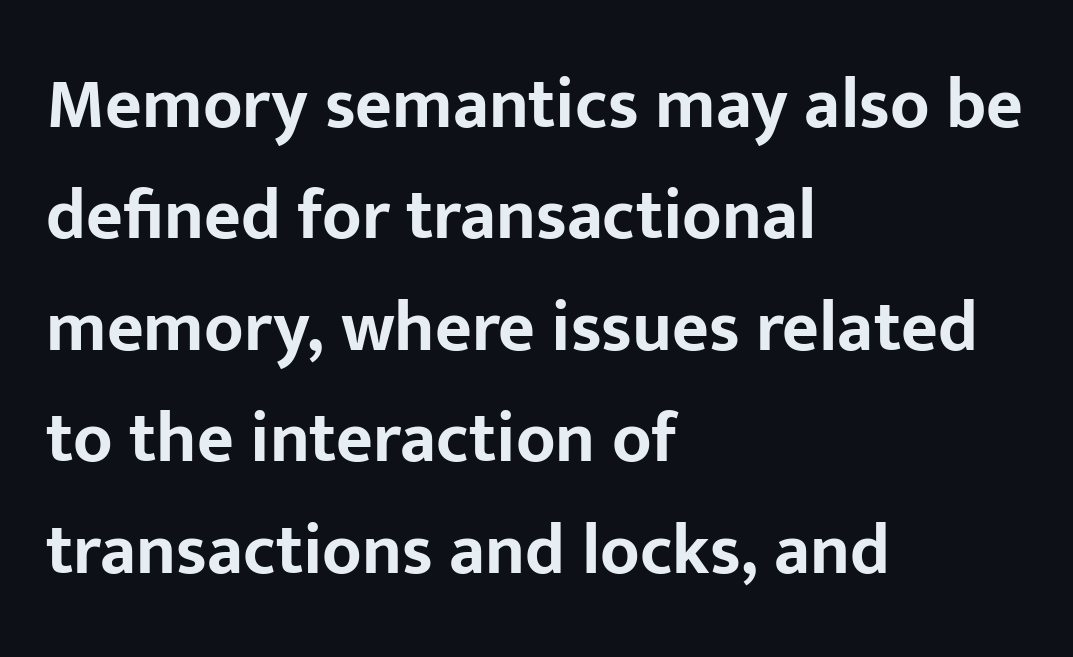
Q: Is the text bold? A: Yes.
Q: Is the text italic (slanted)? A: No, it is upright.
Q: Is the typeface a serif or a sans-serif typeface? A: Sans-serif.
Q: Is the text underlined? A: No.
Q: How is the paragraph aligned? A: Left-aligned.
Q: Is the spacing between letters normal or unusually wide? A: Normal.
Q: Is the spacing between lines tight, normal or loose? A: Normal.
Q: Width (condensed, normal, or wide)? A: Normal.
Q: Stroke contrast? A: Low.
Q: x-height? A: Medium.
Q: Monospaced? A: No.
